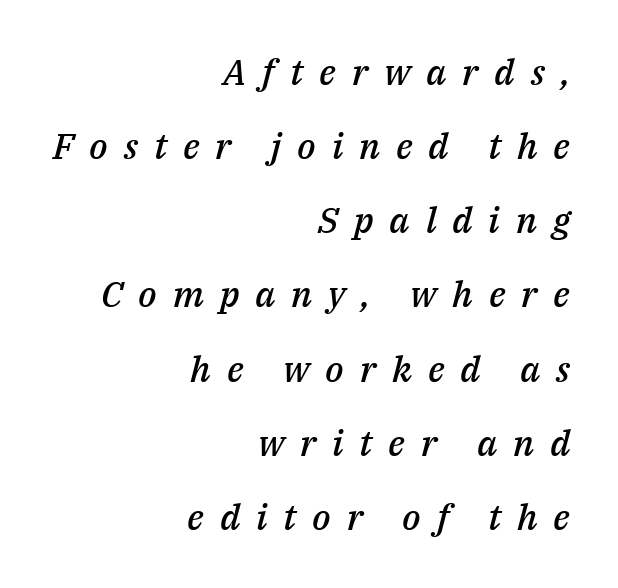
The image shows 36 px semibold type, italic (leaning right); set right-aligned, loose line spacing (2.06x), unusually wide letter spacing (+0.44 em), not underlined; medium stroke contrast and a medium x-height.
